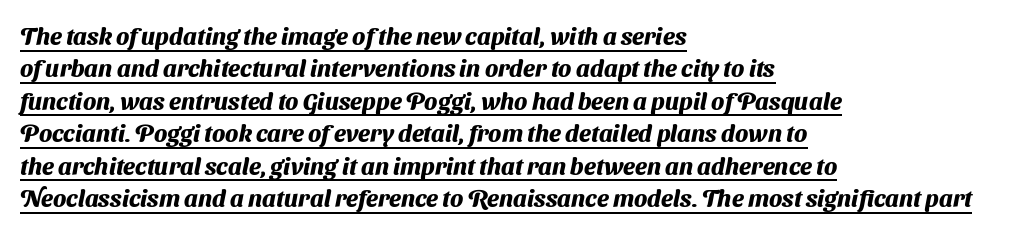
The image shows 24 px bold type; set left-aligned, normal line spacing (1.35x), normal letter spacing, underlined.
